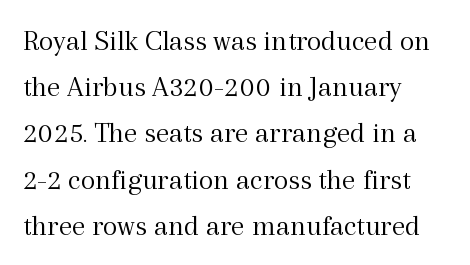
Q: Is the text bold? A: No.
Q: Is the text italic (slanted)? A: No, it is upright.
Q: Is the typeface a serif or a sans-serif typeface? A: Serif.
Q: Is the text underlined? A: No.
Q: How is the paragraph aligned? A: Left-aligned.
Q: Is the spacing between letters normal or unusually wide? A: Normal.
Q: Is the spacing between lines tight, normal or loose? A: Normal.
Q: Width (condensed, normal, or wide)? A: Normal.
Q: x-height? A: Medium.
Q: Monospaced? A: No.
